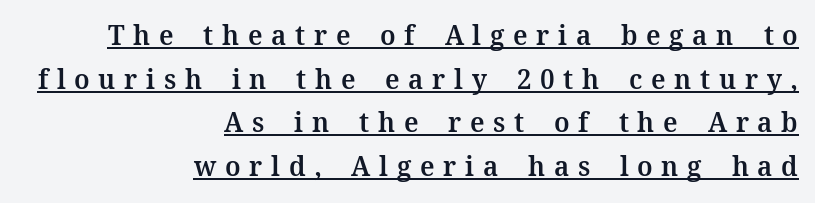
{"serif": "yes", "italic": "no", "bold": "semi", "weight": "semibold", "width": "normal", "stroke_contrast": "medium", "x_height": "medium", "monospaced": "no", "underline": "yes", "align": "right", "line_spacing": "normal", "line_spacing_ratio": 1.56, "letter_spacing": "wide", "letter_spacing_em": 0.31, "glyph_px": 28}
